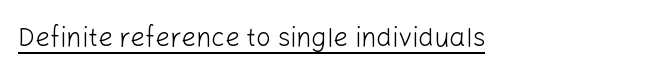
Q: Is the text bold? A: No.
Q: Is the text italic (slanted)? A: No, it is upright.
Q: Is the text underlined? A: Yes.
Q: Is the spacing between letters normal or unusually wide? A: Normal.
